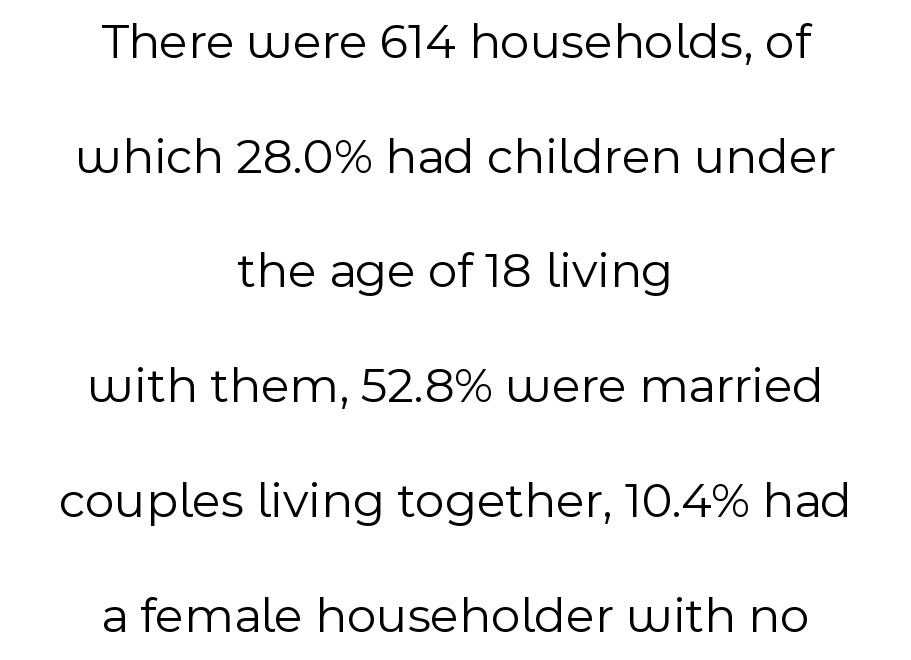
The image shows 51 px light sans-serif type, upright; set centered, loose line spacing (2.25x), normal letter spacing, not underlined; a medium x-height.
